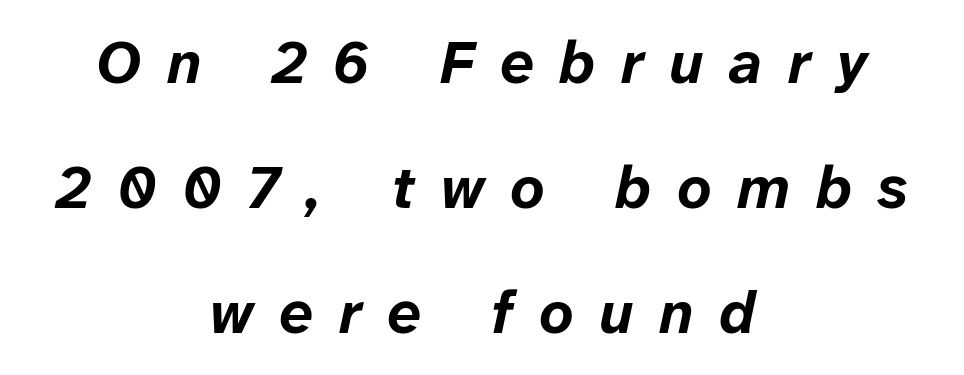
{"italic": "yes", "lean": "right", "slant_degrees": 12, "bold": "yes", "weight": "bold", "width": "normal", "stroke_contrast": "low", "x_height": "medium", "monospaced": "no", "underline": "no", "align": "center", "line_spacing": "loose", "line_spacing_ratio": 2.08, "letter_spacing": "wide", "letter_spacing_em": 0.43, "glyph_px": 60}
